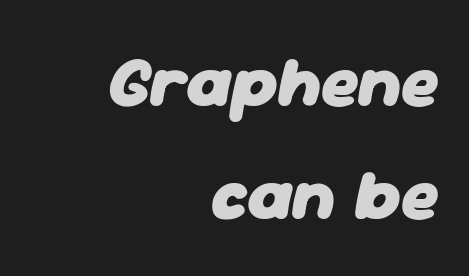
The image shows 72 px heavy type, italic (leaning right); set right-aligned, normal line spacing (1.57x), normal letter spacing, not underlined; low stroke contrast and a medium x-height.
